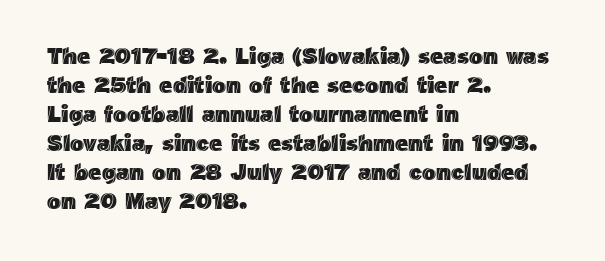
{"italic": "no", "underline": "no", "align": "left", "line_spacing": "normal", "line_spacing_ratio": 1.26, "letter_spacing": "normal", "letter_spacing_em": 0.0, "glyph_px": 23}
